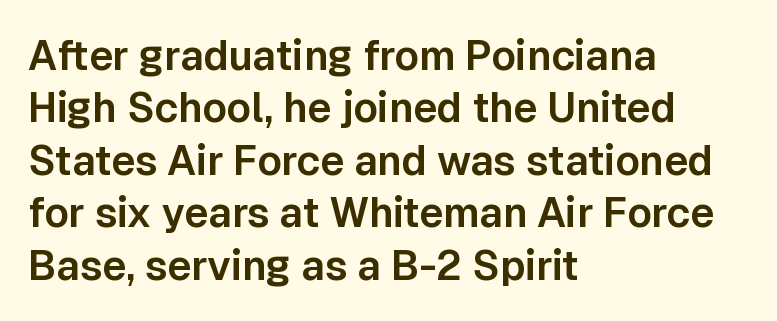
The image shows 41 px sans-serif type, upright; set left-aligned, normal line spacing (1.28x), normal letter spacing, not underlined; low stroke contrast and a medium x-height.
